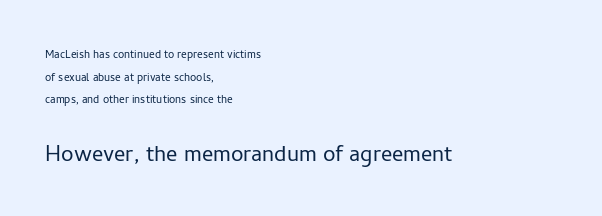
Notice how the passage keeps a crisp vertical edge on the left only. Vertical stems look standard width or narrower in stroke. Style check: upright. Here the glyphs are tracked normally, forming tight word shapes.
